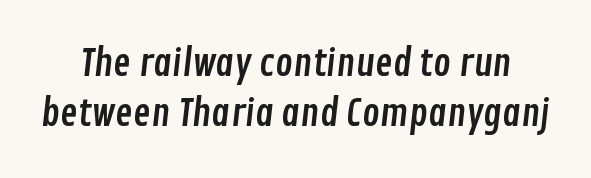
{"serif": "no", "width": "condensed", "stroke_contrast": "low", "x_height": "medium", "monospaced": "no", "underline": "no", "line_spacing": "normal", "line_spacing_ratio": 1.35, "letter_spacing": "normal", "letter_spacing_em": 0.0, "glyph_px": 37}
